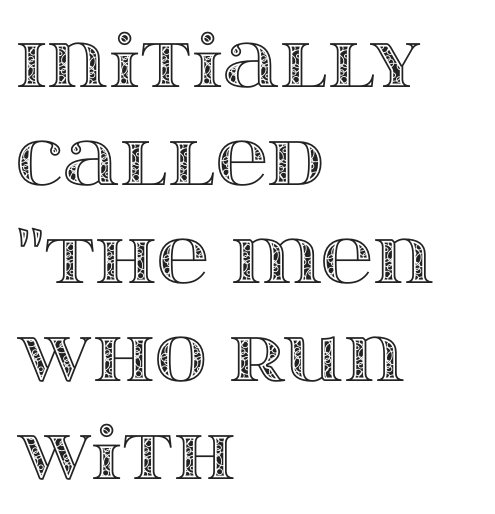
The image shows 72 px wide type, upright; set left-aligned, normal line spacing (1.36x), normal letter spacing, not underlined; a large x-height.
